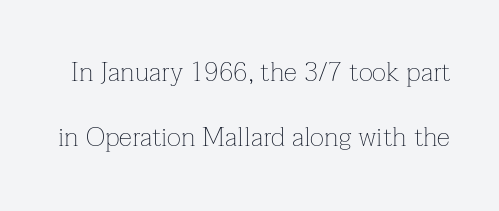
Q: Is the text bold? A: No.
Q: Is the text italic (slanted)? A: No, it is upright.
Q: Is the text underlined? A: No.
Q: Is the spacing between letters normal or unusually wide? A: Normal.
Q: Is the spacing between lines tight, normal or loose? A: Loose.
